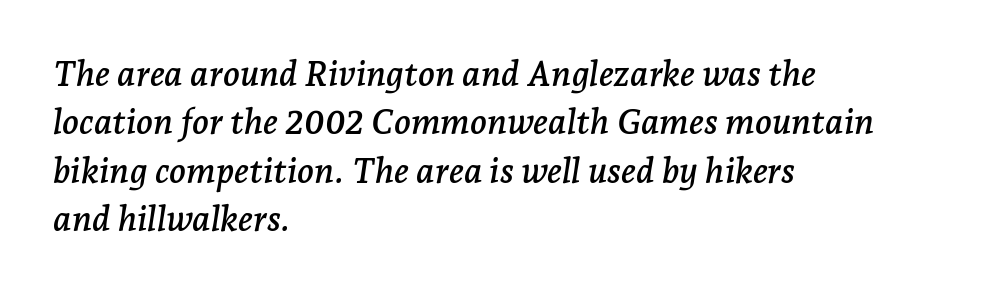
{"serif": "yes", "italic": "yes", "lean": "right", "slant_degrees": 7, "width": "normal", "stroke_contrast": "low", "x_height": "medium", "monospaced": "no", "underline": "no", "align": "left", "line_spacing": "normal", "line_spacing_ratio": 1.38, "letter_spacing": "normal", "letter_spacing_em": 0.0, "glyph_px": 35}
